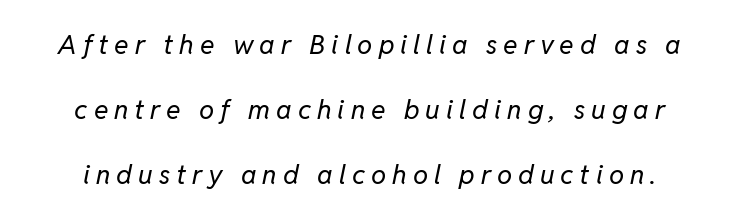
The image shows 27 px text type, italic (leaning right); set loose line spacing (2.4x), unusually wide letter spacing (+0.22 em), not underlined.
